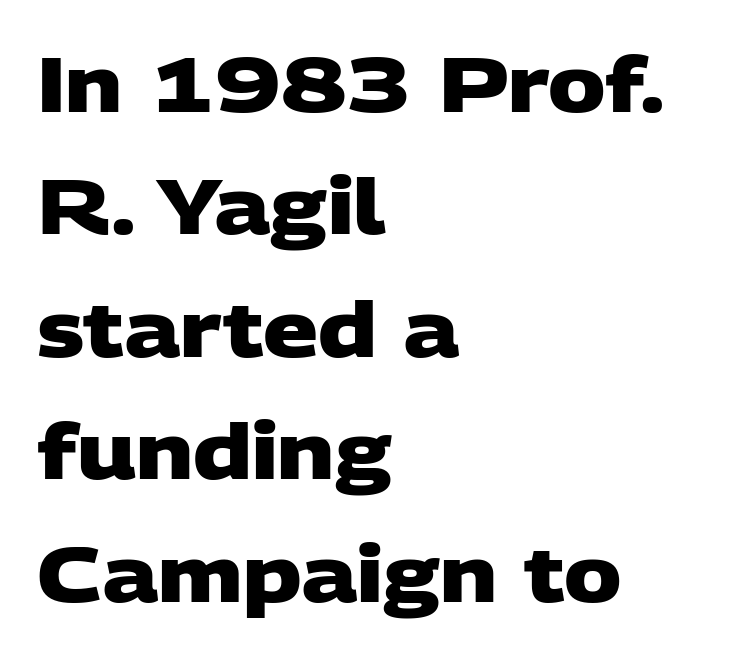
{"serif": "no", "bold": "yes", "weight": "heavy", "width": "wide", "stroke_contrast": "low", "x_height": "large", "monospaced": "no", "underline": "no", "align": "left", "line_spacing": "normal", "line_spacing_ratio": 1.59, "letter_spacing": "normal", "letter_spacing_em": 0.0, "glyph_px": 77}
